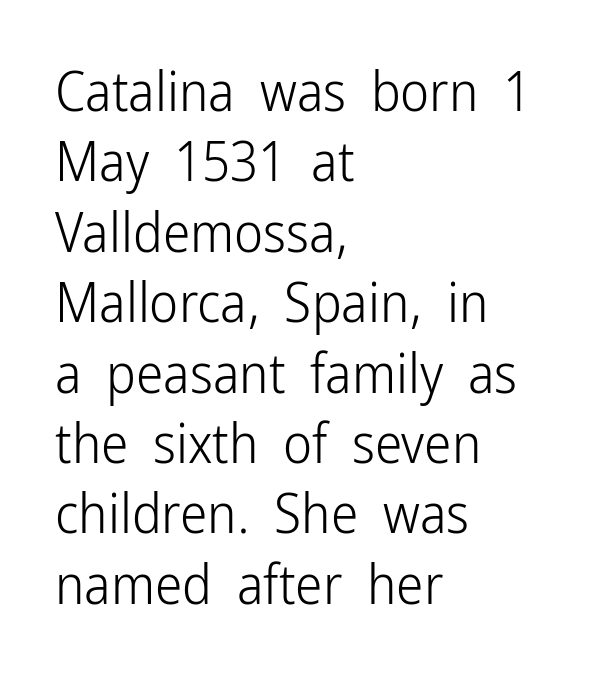
Q: Is the text bold? A: No.
Q: Is the text italic (slanted)? A: No, it is upright.
Q: Is the typeface a serif or a sans-serif typeface? A: Sans-serif.
Q: Is the text underlined? A: No.
Q: How is the paragraph aligned? A: Left-aligned.
Q: Is the spacing between letters normal or unusually wide? A: Normal.
Q: Is the spacing between lines tight, normal or loose? A: Normal.
Q: Width (condensed, normal, or wide)? A: Condensed.
Q: Stroke contrast? A: Low.
Q: x-height? A: Medium.
Q: Monospaced? A: No.
